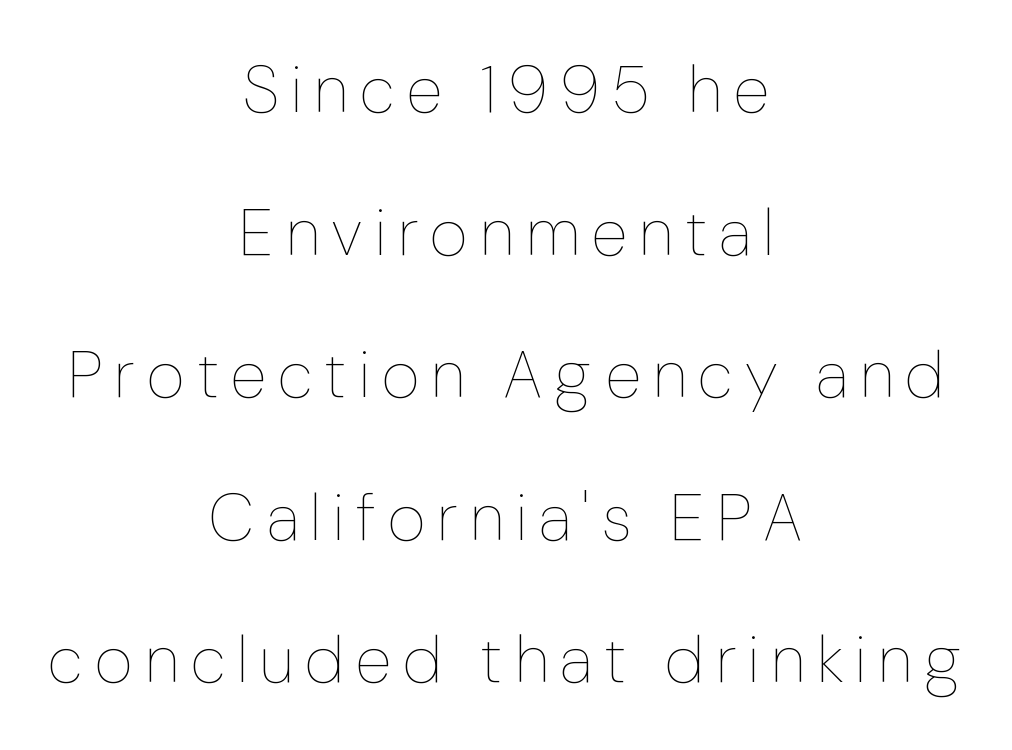
The image shows 66 px thin type, upright; set centered, loose line spacing (2.16x), not underlined; low stroke contrast and a medium x-height.
